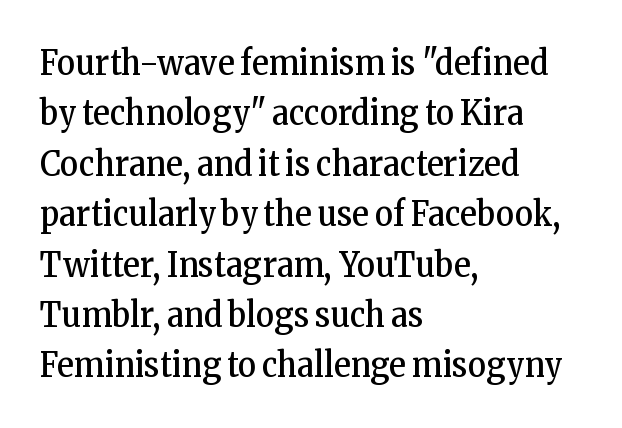
Does extra space separate the letters? No, they use regular spacing. The strokes carry an ordinary text weight at most. Left-aligned paragraph, ragged on the right. Style check: upright. Looks like regular typesetting: each glyph gets only the width it needs. One glance says typical: line gaps are just what's usual.
